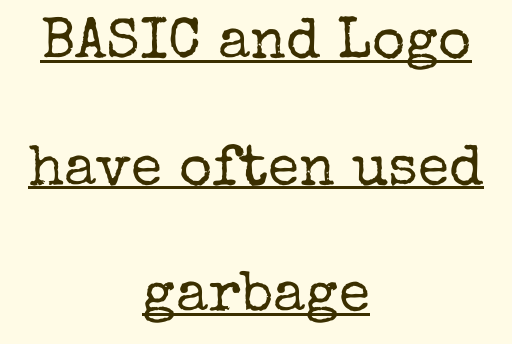
{"serif": "yes", "italic": "no", "bold": "no", "weight": "regular", "width": "normal", "stroke_contrast": "low", "x_height": "medium", "monospaced": "no", "underline": "yes", "align": "center", "line_spacing": "loose", "line_spacing_ratio": 2.22, "letter_spacing": "normal", "letter_spacing_em": 0.0, "glyph_px": 57}
